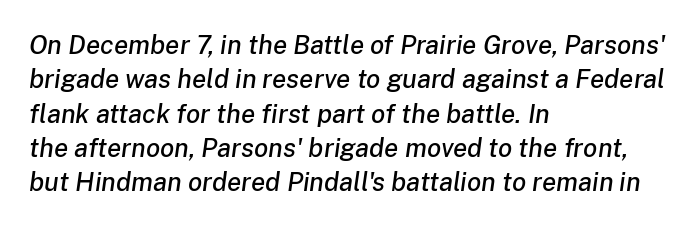
The image shows 26 px text type, italic (leaning right); set left-aligned, normal line spacing (1.32x), normal letter spacing, not underlined.
